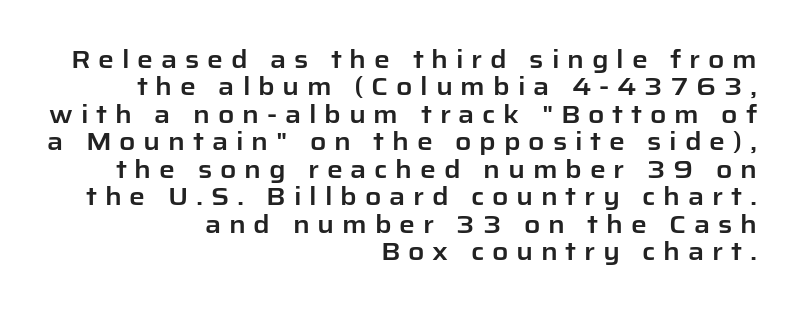
Q: Is the text italic (slanted)? A: No, it is upright.
Q: Is the text underlined? A: No.
Q: How is the paragraph aligned? A: Right-aligned.
Q: Is the spacing between letters normal or unusually wide? A: Unusually wide.
Q: Is the spacing between lines tight, normal or loose? A: Tight.
